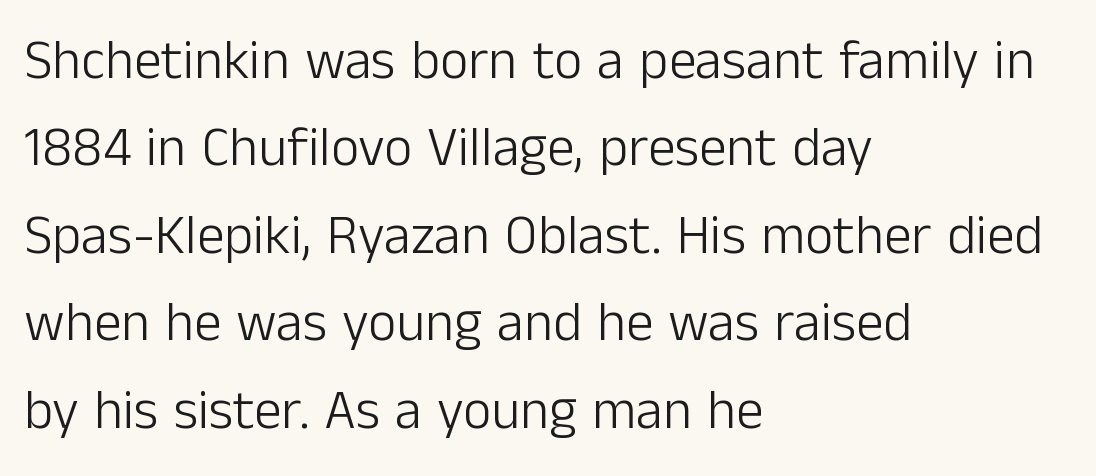
Q: Is the text bold? A: No.
Q: Is the text italic (slanted)? A: No, it is upright.
Q: Is the typeface a serif or a sans-serif typeface? A: Sans-serif.
Q: Is the text underlined? A: No.
Q: How is the paragraph aligned? A: Left-aligned.
Q: Is the spacing between letters normal or unusually wide? A: Normal.
Q: Is the spacing between lines tight, normal or loose? A: Normal.
Q: Width (condensed, normal, or wide)? A: Normal.
Q: Stroke contrast? A: Low.
Q: x-height? A: Medium.
Q: Monospaced? A: No.
